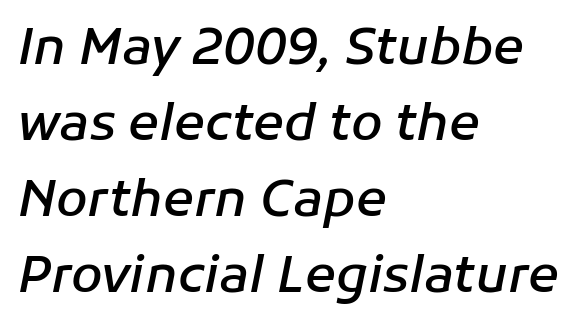
The text carries the slant typical of an italic or oblique font. The horizontal fit of the characters is conventional and even. Firm but not heavy-handed strokes: this text is semibold. Each letter keeps its own natural width here, so spacing adapts to shape. Quick note: interline space is typical.
